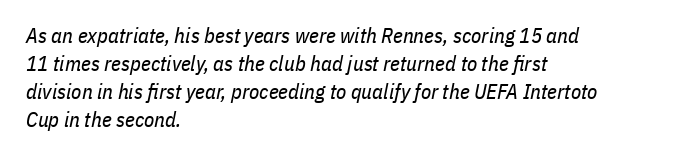
Short note: letters normally spaced. The typeface has the unassuming heft of standard copy or less. Left-aligned paragraph, ragged on the right. The rows are spaced the way most documents space them. This sample uses an oblique cut, with every glyph tilted off the vertical. The gap between lines stays unmarked.
